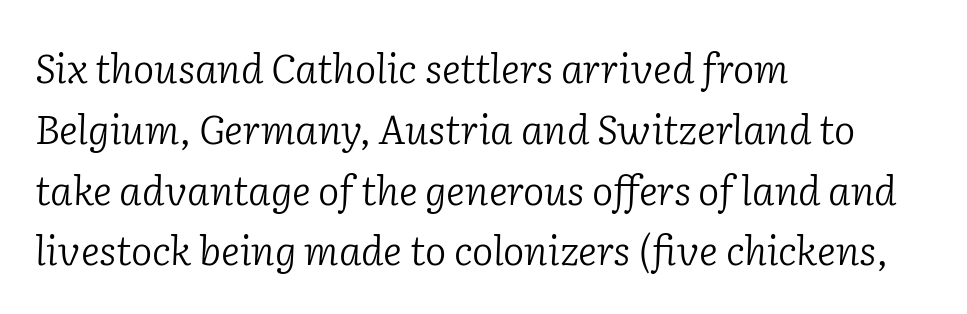
{"serif": "yes", "italic": "yes", "lean": "right", "slant_degrees": 2, "bold": "no", "weight": "light", "width": "normal", "stroke_contrast": "low", "x_height": "medium", "monospaced": "no", "underline": "no", "align": "left", "line_spacing": "normal", "line_spacing_ratio": 1.52, "letter_spacing": "normal", "letter_spacing_em": 0.0, "glyph_px": 40}
